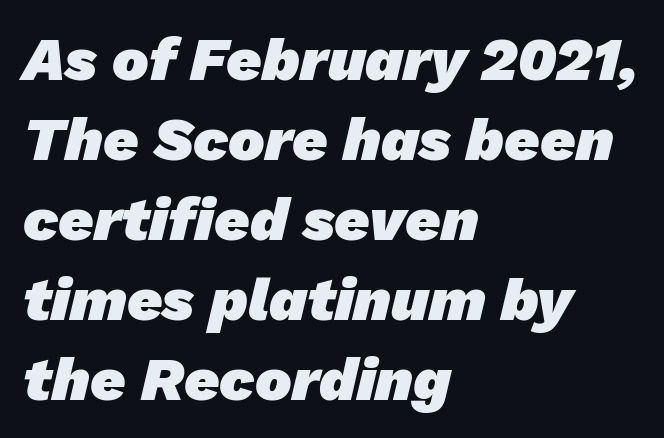
Q: Is the text bold? A: Yes.
Q: Is the typeface a serif or a sans-serif typeface? A: Sans-serif.
Q: Is the text underlined? A: No.
Q: How is the paragraph aligned? A: Left-aligned.
Q: Is the spacing between letters normal or unusually wide? A: Normal.
Q: Is the spacing between lines tight, normal or loose? A: Normal.
Q: Width (condensed, normal, or wide)? A: Normal.
Q: Stroke contrast? A: Low.
Q: x-height? A: Medium.
Q: Monospaced? A: No.
